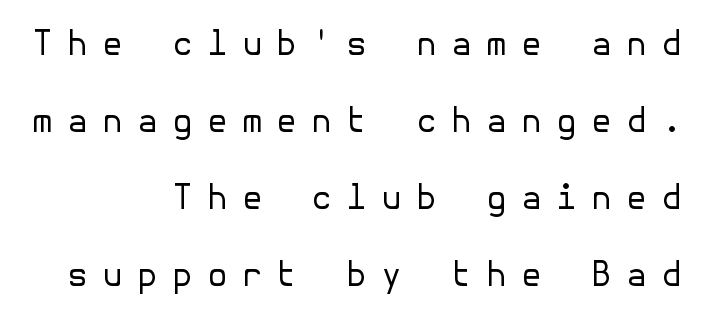
Q: Is the text bold? A: No.
Q: Is the text italic (slanted)? A: No, it is upright.
Q: Is the typeface a serif or a sans-serif typeface? A: Sans-serif.
Q: Is the text underlined? A: No.
Q: How is the paragraph aligned? A: Right-aligned.
Q: Is the spacing between letters normal or unusually wide? A: Unusually wide.
Q: Is the spacing between lines tight, normal or loose? A: Loose.
Q: Width (condensed, normal, or wide)? A: Normal.
Q: Stroke contrast? A: Low.
Q: x-height? A: Medium.
